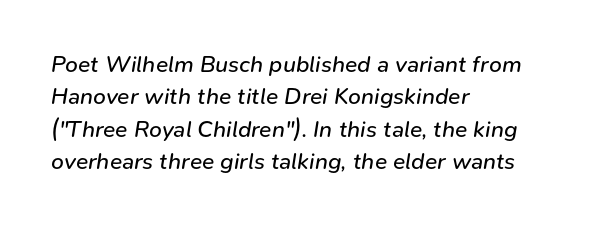
Q: Is the text bold? A: No.
Q: Is the text italic (slanted)? A: Yes, it leans right by about 9 degrees.
Q: Is the text underlined? A: No.
Q: How is the paragraph aligned? A: Left-aligned.
Q: Is the spacing between letters normal or unusually wide? A: Normal.
Q: Is the spacing between lines tight, normal or loose? A: Normal.
